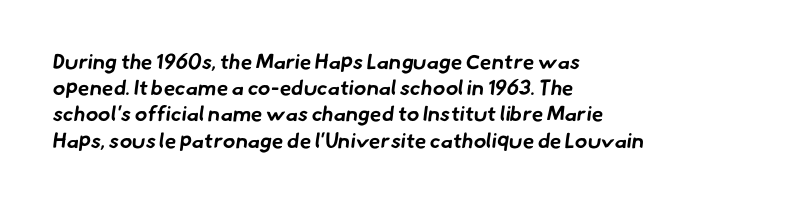
The image shows 21 px bold type; set left-aligned, normal line spacing (1.25x), normal letter spacing, not underlined.
